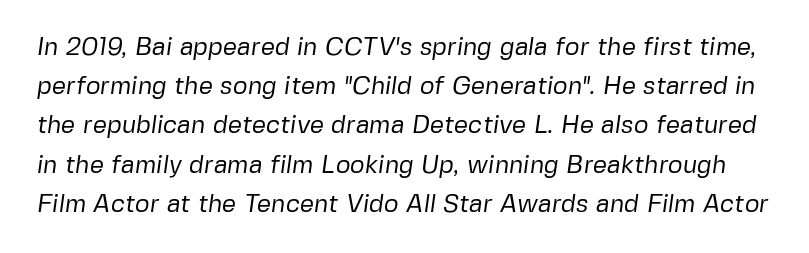
The image shows 25 px text type; set normal line spacing (1.57x), normal letter spacing, not underlined.
